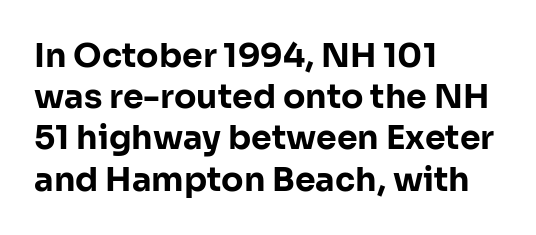
The image shows 33 px bold sans-serif type, upright; set left-aligned, normal line spacing (1.25x), normal letter spacing, not underlined; low stroke contrast and a medium x-height.
